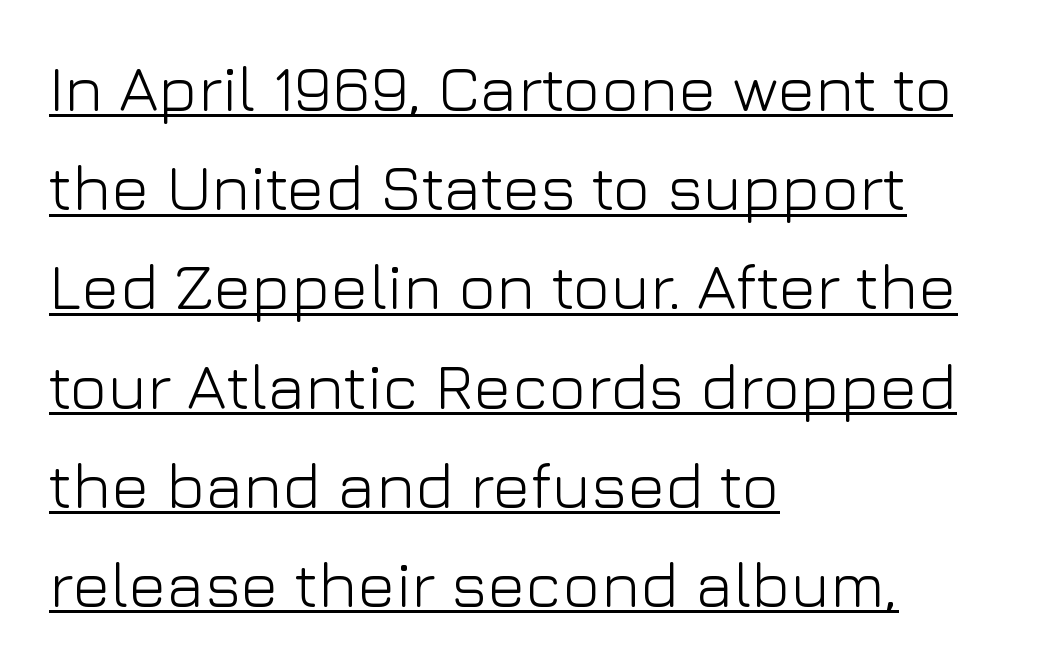
The specimen reads as upright at a glance. The lines sit at an ordinary, default distance from one another. The letters advance in unequal steps, a hallmark of proportional type. No extra tracking has been applied to these lines. Emphasis is given by a line drawn under the lettering. This rendering employs a face without finishing strokes, i.e., a sans-serif.
